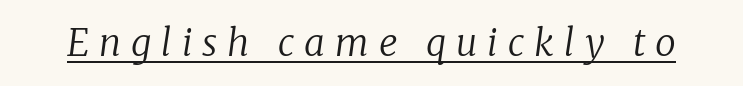
{"serif": "yes", "italic": "yes", "lean": "right", "slant_degrees": 8, "bold": "no", "weight": "regular", "width": "normal", "stroke_contrast": "low", "x_height": "medium", "monospaced": "no", "underline": "yes", "letter_spacing": "wide", "letter_spacing_em": 0.27, "glyph_px": 37}
